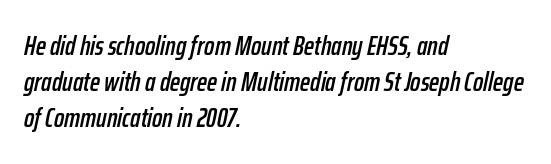
The image shows 27 px text type, italic (leaning right); set left-aligned, normal line spacing (1.34x), normal letter spacing, not underlined.
